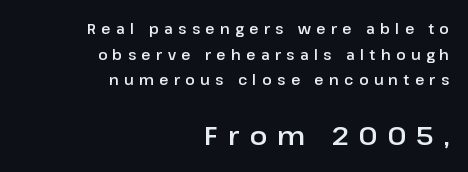
Someone cranked the tracking dial way up on this one. Lines of text with bare space underneath. Each line ends at the same right margin while the left side varies. Typesetter's note — lower block bumped up in size, upper block left smaller. Do the letters lean? They stand straight.
